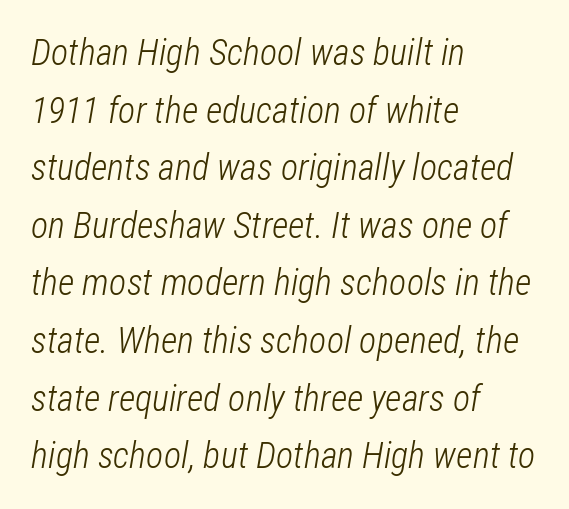
Q: Is the text bold? A: No.
Q: Is the text italic (slanted)? A: Yes, it leans right by about 12 degrees.
Q: Is the text underlined? A: No.
Q: How is the paragraph aligned? A: Left-aligned.
Q: Is the spacing between letters normal or unusually wide? A: Normal.
Q: Is the spacing between lines tight, normal or loose? A: Normal.
Q: Width (condensed, normal, or wide)? A: Condensed.
Q: Stroke contrast? A: Low.
Q: x-height? A: Medium.
Q: Monospaced? A: No.
